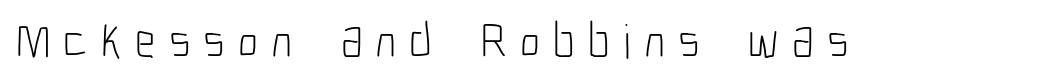
The image shows 49 px light, condensed sans-serif type, upright; set unusually wide letter spacing (+0.27 em), not underlined; low stroke contrast and a medium x-height.
